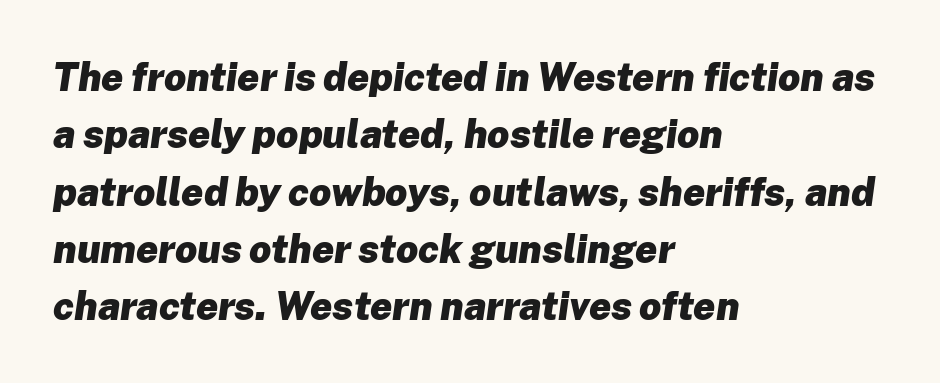
Normally led — the rows are evenly, conventionally spaced. These lines stack with their left ends in a neat column. Looks like regular typesetting: each glyph gets only the width it needs. Rule under the text: the space is simply empty. Slanted lettering throughout. Every letter is thick-stroked: bold, no question.
